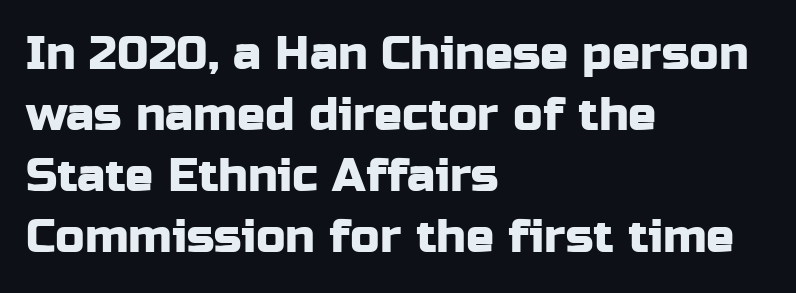
The image shows 47 px sans-serif type, upright; set left-aligned, normal line spacing (1.3x), normal letter spacing, not underlined; low stroke contrast and a medium x-height.
